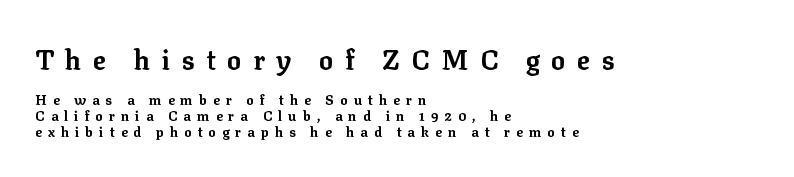
These lines are set flush left with a ragged right edge. The words here are not underlined. The strokes are fattened all the way to bold. Here the glyphs are tracked loosely, breaking word shapes into spaced letters. Compared with typical paragraphs, the rows here are closer together. The first block has been scaled up relative to the second.
